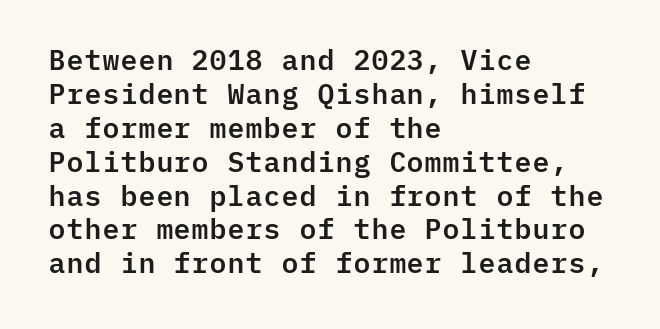
The image shows 28 px sans-serif type, upright, monospaced; set left-aligned, line spacing 1.21x, normal letter spacing, not underlined; low stroke contrast and a medium x-height.
